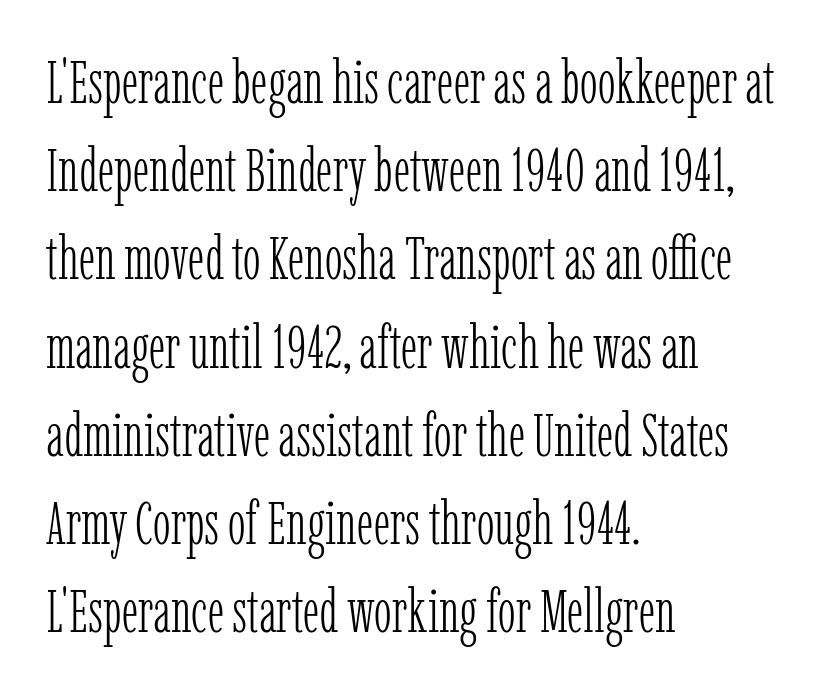
Q: Is the text bold? A: No.
Q: Is the text italic (slanted)? A: No, it is upright.
Q: Is the typeface a serif or a sans-serif typeface? A: Serif.
Q: Is the text underlined? A: No.
Q: How is the paragraph aligned? A: Left-aligned.
Q: Is the spacing between letters normal or unusually wide? A: Normal.
Q: Is the spacing between lines tight, normal or loose? A: Normal.
Q: Width (condensed, normal, or wide)? A: Condensed.
Q: Stroke contrast? A: Low.
Q: x-height? A: Medium.
Q: Monospaced? A: No.
